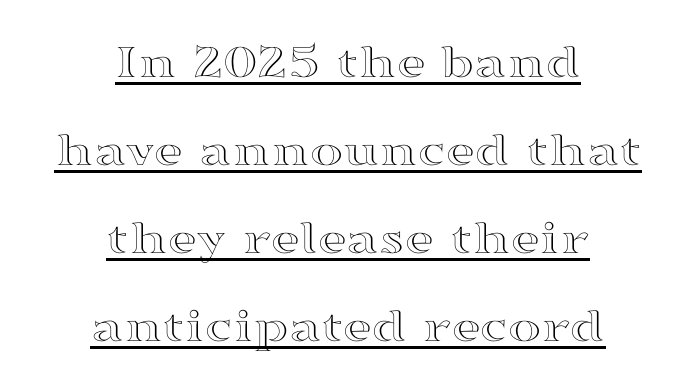
{"italic": "no", "width": "wide", "x_height": "medium", "monospaced": "no", "underline": "yes", "align": "center", "line_spacing_ratio": 1.76, "letter_spacing": "normal", "letter_spacing_em": 0.0, "glyph_px": 50}
